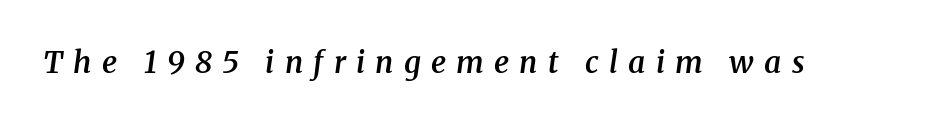
The image shows 30 px semibold serif type, italic (leaning right); set unusually wide letter spacing (+0.34 em), not underlined; medium stroke contrast and a medium x-height.
